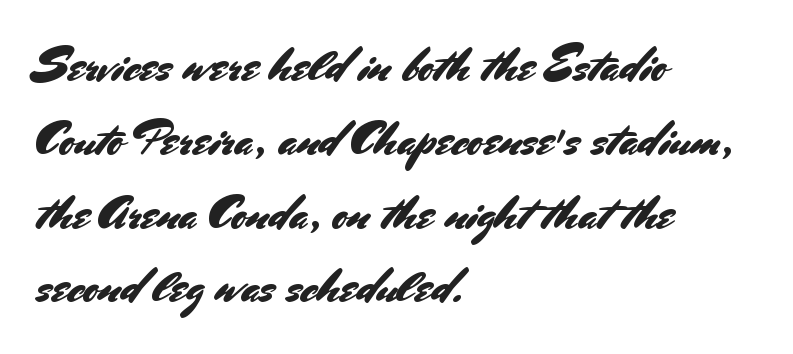
Q: Is the text italic (slanted)? A: Yes.
Q: Is the typeface a serif or a sans-serif typeface? A: Sans-serif.
Q: Is the text underlined? A: No.
Q: How is the paragraph aligned? A: Left-aligned.
Q: Is the spacing between letters normal or unusually wide? A: Normal.
Q: Is the spacing between lines tight, normal or loose? A: Normal.
Q: Width (condensed, normal, or wide)? A: Normal.
Q: Stroke contrast? A: Medium.
Q: x-height? A: Small.
Q: Monospaced? A: No.
